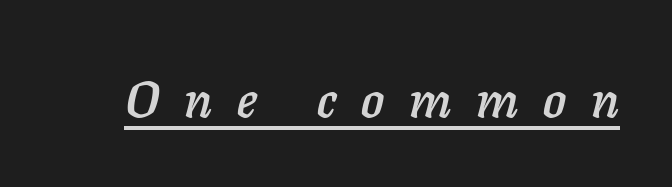
What stands out about the letter spacing? Its width — letters are far apart. Varying glyph widths throughout — classic text-font behaviour. It's the slanting kind of type. The rendering uses the underline text-decoration.
